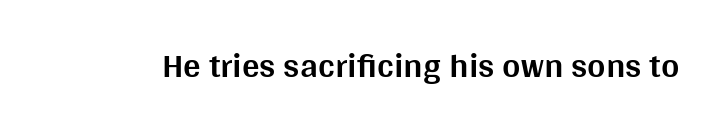
The image shows 35 px bold sans-serif type, upright; set normal letter spacing, not underlined; medium stroke contrast and a large x-height.
